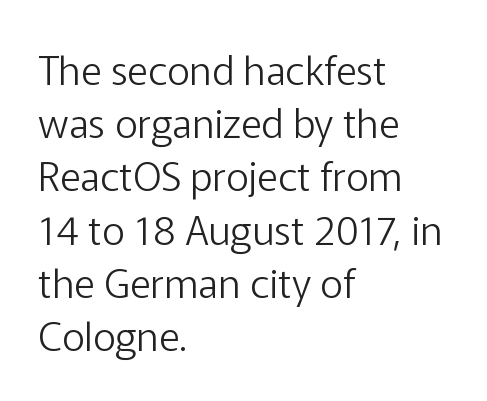
{"serif": "no", "italic": "no", "bold": "no", "weight": "light", "width": "normal", "stroke_contrast": "low", "x_height": "medium", "monospaced": "no", "underline": "no", "align": "left", "line_spacing": "normal", "line_spacing_ratio": 1.33, "letter_spacing": "normal", "letter_spacing_em": 0.0, "glyph_px": 40}
